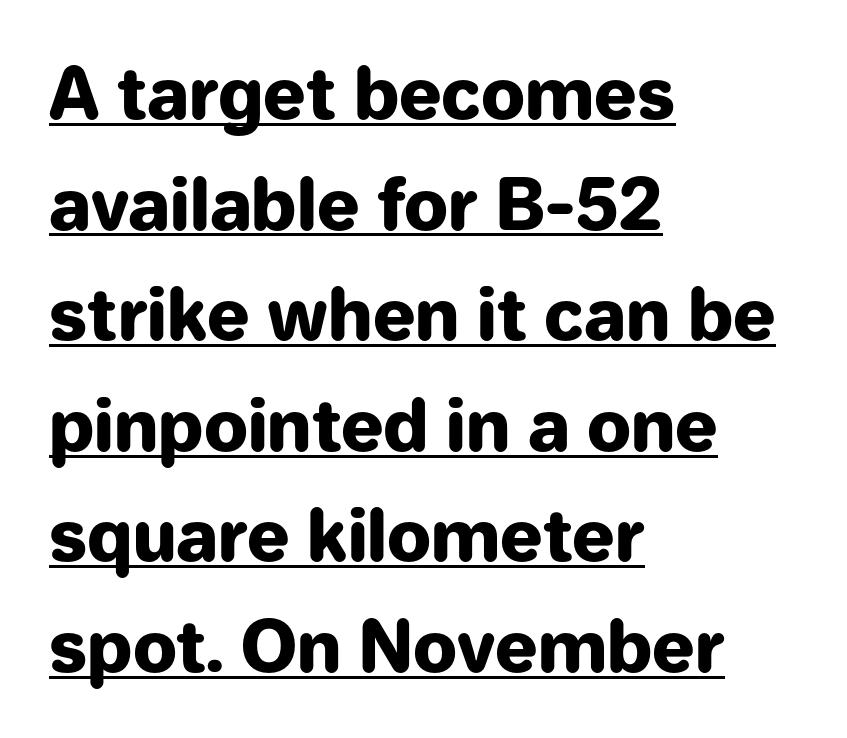
{"serif": "no", "italic": "no", "bold": "yes", "weight": "heavy", "width": "normal", "stroke_contrast": "low", "x_height": "medium", "monospaced": "no", "underline": "yes", "align": "left", "line_spacing": "normal", "line_spacing_ratio": 1.58, "letter_spacing": "normal", "letter_spacing_em": 0.0, "glyph_px": 70}
